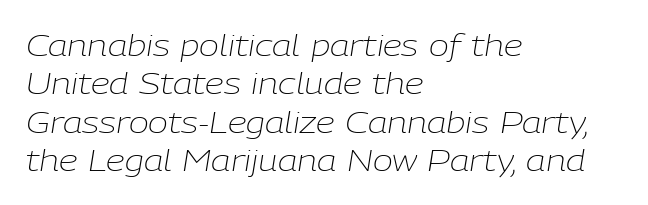
{"italic": "yes", "lean": "right", "slant_degrees": 9, "bold": "no", "weight": "light", "width": "normal", "stroke_contrast": "low", "x_height": "medium", "monospaced": "no", "underline": "no", "align": "left", "line_spacing": "normal", "line_spacing_ratio": 1.28, "letter_spacing": "normal", "letter_spacing_em": 0.0, "glyph_px": 30}
